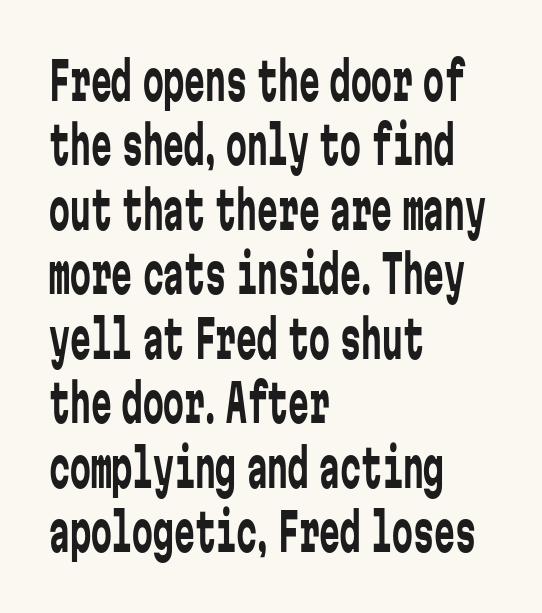
These glyphs show unthickened strokes, regular width or finer. Type without underlining. You can tell from the bare stems that sans-serif type was used. The horizontal fit of the characters is conventional and even.
